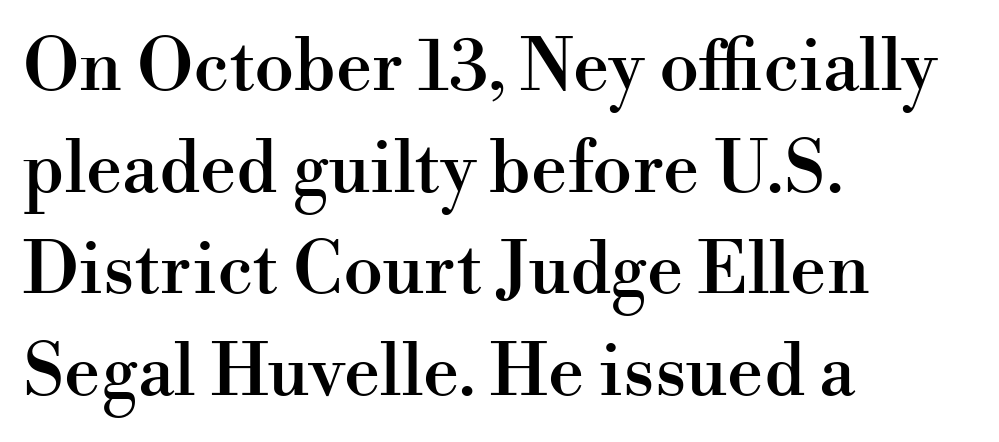
The image shows 72 px serif type, upright; set left-aligned, normal line spacing (1.41x), normal letter spacing, not underlined; high stroke contrast and a small x-height.
